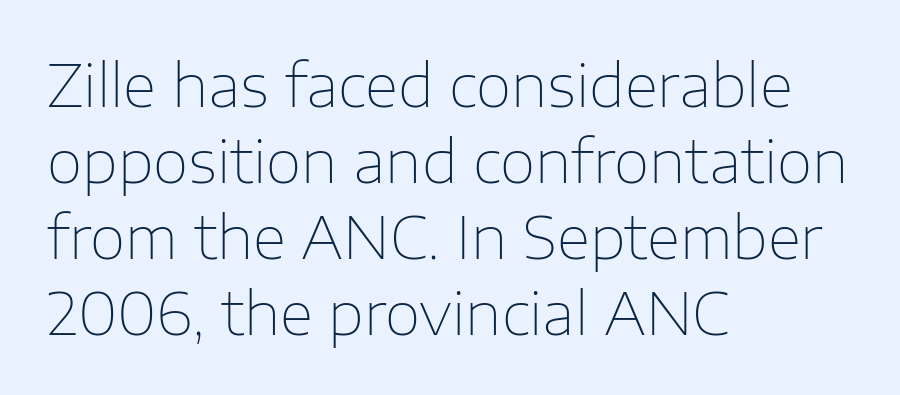
Q: Is the text bold? A: No.
Q: Is the text italic (slanted)? A: No, it is upright.
Q: Is the typeface a serif or a sans-serif typeface? A: Sans-serif.
Q: Is the text underlined? A: No.
Q: How is the paragraph aligned? A: Left-aligned.
Q: Is the spacing between letters normal or unusually wide? A: Normal.
Q: Is the spacing between lines tight, normal or loose? A: Normal.
Q: Width (condensed, normal, or wide)? A: Normal.
Q: Stroke contrast? A: Low.
Q: x-height? A: Medium.
Q: Monospaced? A: No.
